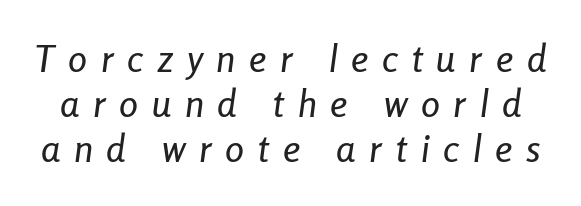
The image shows 38 px condensed type, italic (leaning right); set line spacing 1.19x, unusually wide letter spacing (+0.36 em), not underlined; low stroke contrast and a medium x-height.
